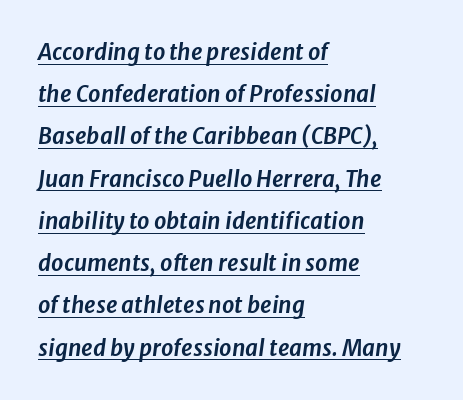
Q: Is the text italic (slanted)? A: Yes, it leans right by about 8 degrees.
Q: Is the text underlined? A: Yes.
Q: How is the paragraph aligned? A: Left-aligned.
Q: Is the spacing between letters normal or unusually wide? A: Normal.
Q: Is the spacing between lines tight, normal or loose? A: Loose.
